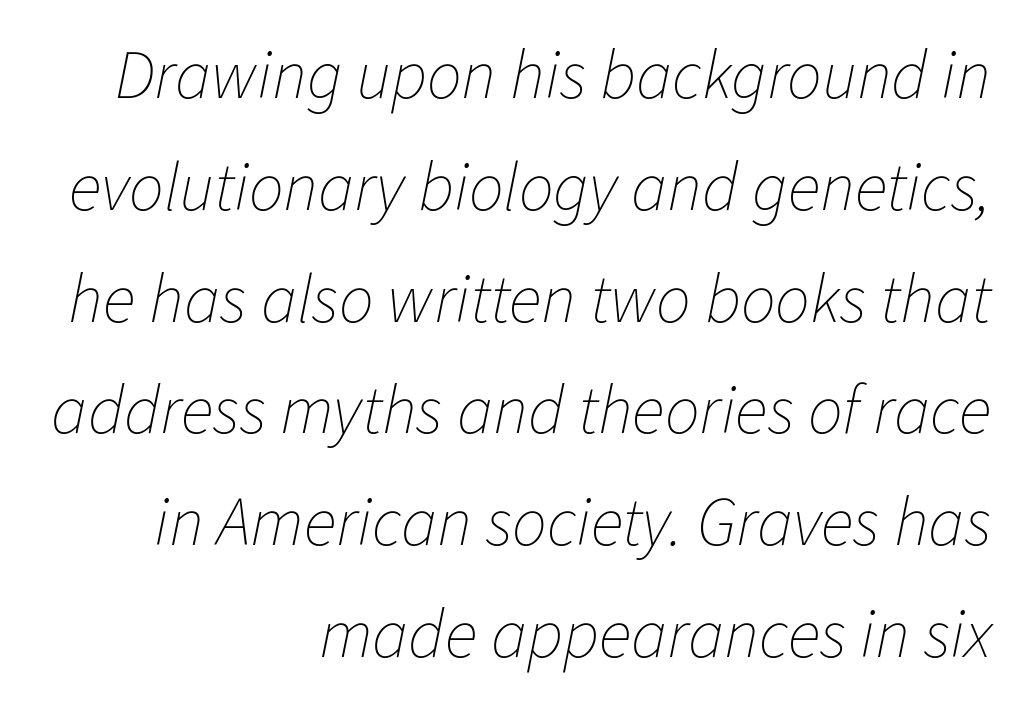
An italicized treatment has been applied to the whole sample. The gap between lines stays unmarked. These glyphs show unthickened strokes, regular width or finer. Is there much room between lines? A standard amount, neither cramped nor airy.
